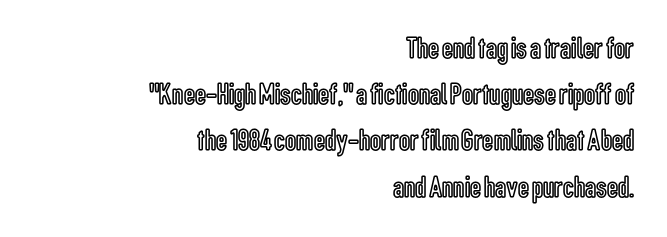
Looks like regular typesetting: each glyph gets only the width it needs. Ordinary non-slanted type is in use. Evenly set lines give the paragraph a standard silhouette. Only glyphs here, with clear space below each row. Tracking here is standard; glyphs follow each other at the usual distance.
